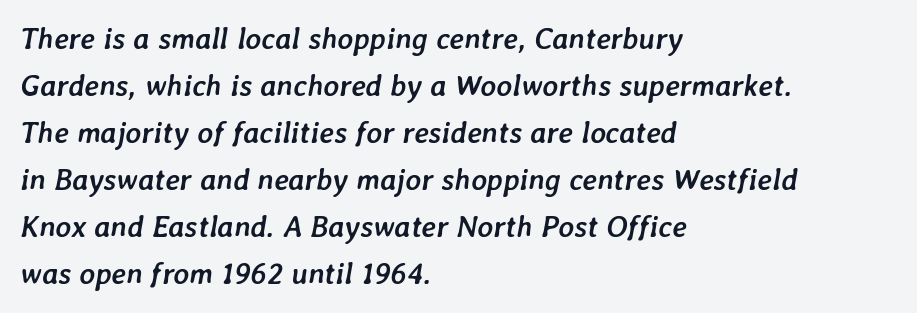
Bold? Absolutely — the strokes are thick and heavy. The letters sit at their default tracking, neither squeezed nor spread. Varying glyph widths throughout — classic text-font behaviour. The baseline area is clear. Would a proofreader flag this as italicized? Yes. The text block is weighted toward the left margin, trailing off unevenly rightward.
